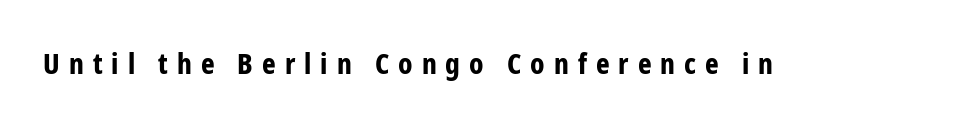
The image shows 29 px bold, condensed sans-serif type, upright; set unusually wide letter spacing (+0.31 em), not underlined; low stroke contrast and a medium x-height.
